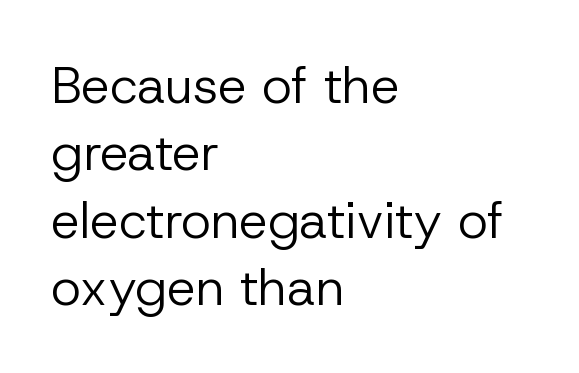
Q: Is the text bold? A: No.
Q: Is the text italic (slanted)? A: No, it is upright.
Q: Is the typeface a serif or a sans-serif typeface? A: Sans-serif.
Q: Is the text underlined? A: No.
Q: How is the paragraph aligned? A: Left-aligned.
Q: Is the spacing between letters normal or unusually wide? A: Normal.
Q: Is the spacing between lines tight, normal or loose? A: Normal.
Q: Width (condensed, normal, or wide)? A: Normal.
Q: Stroke contrast? A: Low.
Q: x-height? A: Medium.
Q: Monospaced? A: No.
